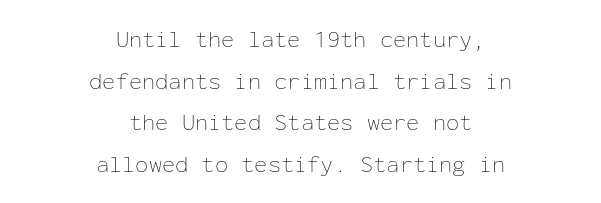
The letterforms sit at book weight or below. Layout note: lines centered. The passage shown has conventional tracking throughout. This is the regular roman posture of the typeface. The space beneath each line is pristine and unruled.
